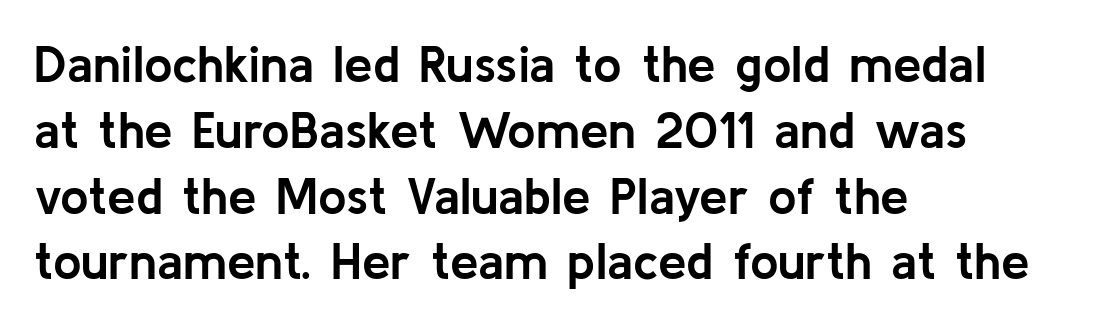
The image shows 51 px semibold sans-serif type, upright; set left-aligned, normal line spacing (1.29x), normal letter spacing, not underlined; low stroke contrast and a medium x-height.
